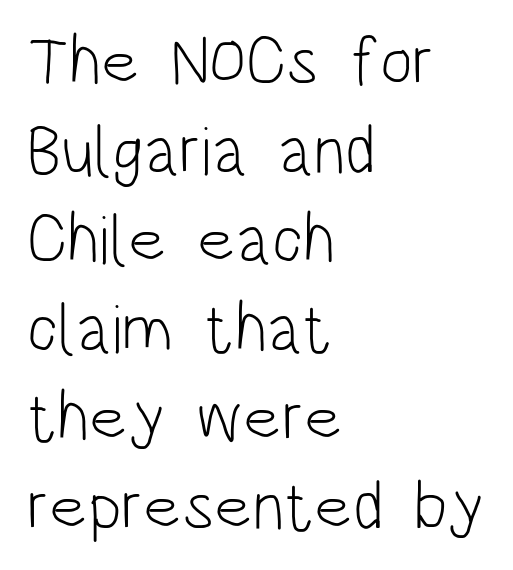
Q: Is the text bold? A: No.
Q: Is the text italic (slanted)? A: No, it is upright.
Q: Is the typeface a serif or a sans-serif typeface? A: Sans-serif.
Q: Is the text underlined? A: No.
Q: How is the paragraph aligned? A: Left-aligned.
Q: Is the spacing between letters normal or unusually wide? A: Normal.
Q: Is the spacing between lines tight, normal or loose? A: Normal.
Q: Width (condensed, normal, or wide)? A: Condensed.
Q: Stroke contrast? A: Low.
Q: x-height? A: Large.
Q: Monospaced? A: No.
